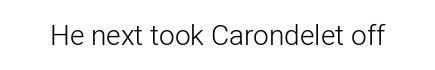
Q: Is the text bold? A: No.
Q: Is the text italic (slanted)? A: No, it is upright.
Q: Is the typeface a serif or a sans-serif typeface? A: Sans-serif.
Q: Is the text underlined? A: No.
Q: Is the spacing between letters normal or unusually wide? A: Normal.
Q: Width (condensed, normal, or wide)? A: Normal.
Q: Stroke contrast? A: Low.
Q: x-height? A: Medium.
Q: Monospaced? A: No.
